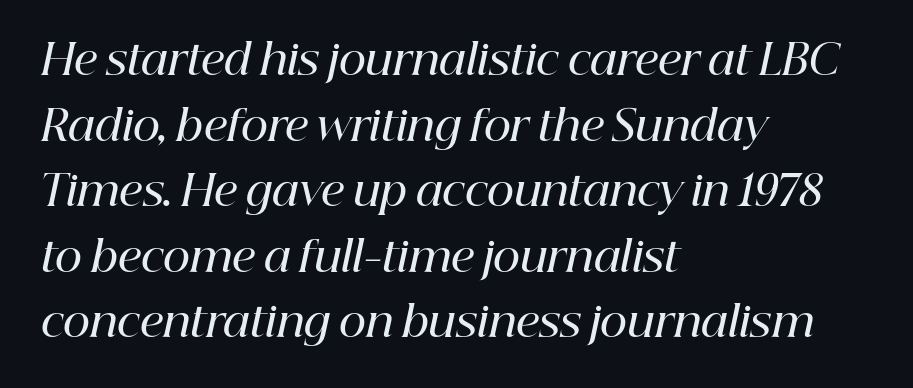
{"serif": "yes", "italic": "yes", "lean": "right", "slant_degrees": 12, "bold": "semi", "weight": "semibold", "width": "normal", "stroke_contrast": "high", "x_height": "medium", "monospaced": "no", "underline": "no", "align": "left", "line_spacing": "normal", "line_spacing_ratio": 1.56, "letter_spacing": "normal", "letter_spacing_em": 0.0, "glyph_px": 42}
